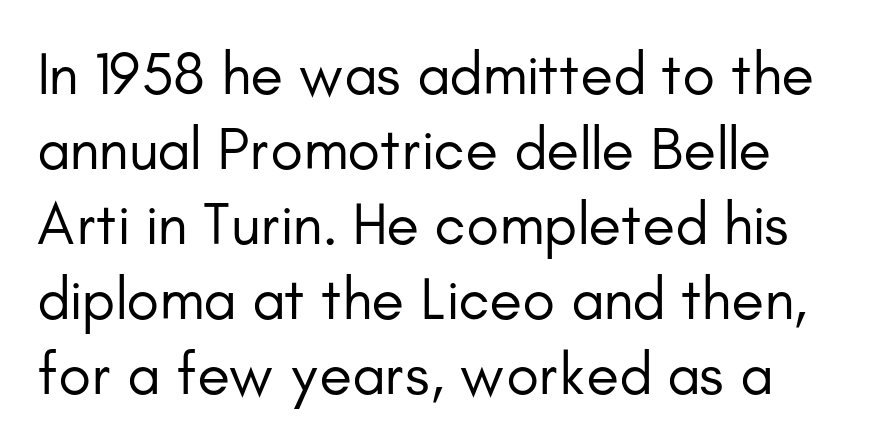
Q: Is the text bold? A: No.
Q: Is the text italic (slanted)? A: No, it is upright.
Q: Is the typeface a serif or a sans-serif typeface? A: Sans-serif.
Q: Is the text underlined? A: No.
Q: Is the spacing between letters normal or unusually wide? A: Normal.
Q: Is the spacing between lines tight, normal or loose? A: Normal.
Q: Width (condensed, normal, or wide)? A: Normal.
Q: Stroke contrast? A: Low.
Q: x-height? A: Small.
Q: Monospaced? A: No.
